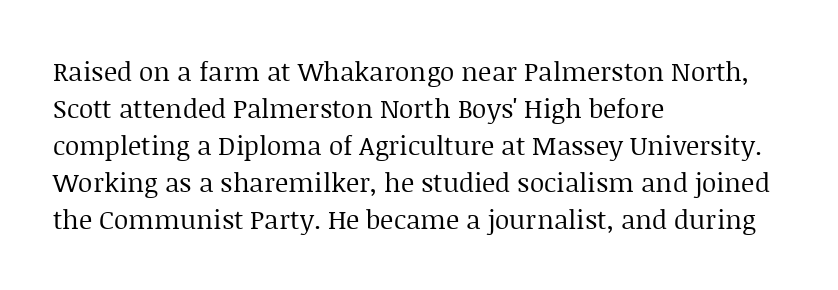
Rule under the text: the space is simply empty. The tracking reads as untouched default to a designer's eye. Compared with a typical body face, this is equally light or lighter still. A student would call this left alignment; a typographer would say flush left, rag right. The rows are spaced the way most documents space them.
